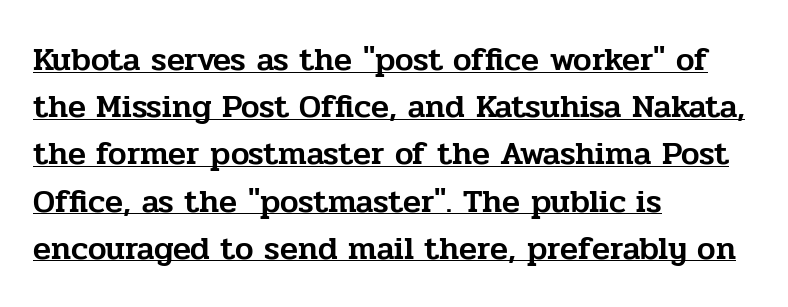
{"serif": "yes", "italic": "no", "width": "normal", "stroke_contrast": "low", "x_height": "medium", "monospaced": "no", "underline": "yes", "align": "left", "line_spacing": "normal", "line_spacing_ratio": 1.43, "letter_spacing": "normal", "letter_spacing_em": 0.0, "glyph_px": 33}
